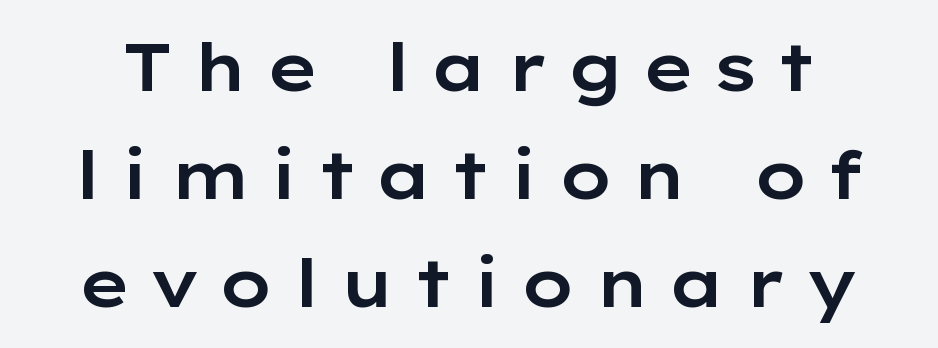
The face used here is rendered with a markedly widened letterfit. Upright lettering throughout. In terms of leading, this rendering sits right in the middle. Beneath every word, the page is bare. Character widths vary here, with narrow letters taking less room than wide ones.
